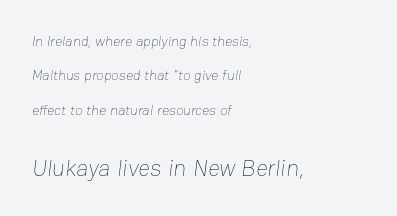
Is the stroke heavy? The answer is a plain regular-or-lighter. The string is rendered with underlining switched off. This sample trades compactness for vertical openness between lines. This sample is left-justified, so line endings fall wherever the words run out. Small over large — that's the arrangement of the two blocks here.
